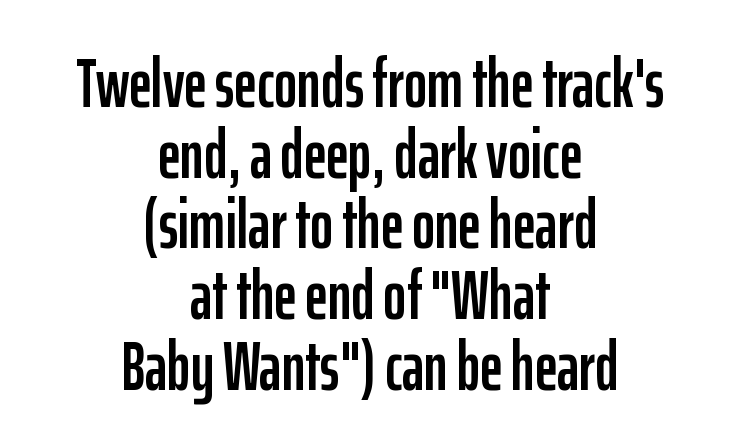
It's the straight-up-and-down kind of type. What's the leading like? Squeezed, with rows nearly overlapping. The face used here is rendered with its standard letterfit. The rendering shows plain stroke endings on the letterforms — a sans-serif design. Leftover space on each line is divided equally before and after the words.
